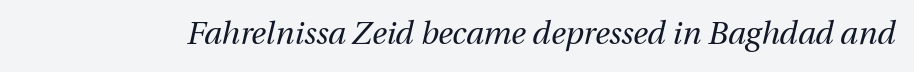
The image shows 31 px regular-weight type, italic (leaning right); set normal letter spacing, not underlined; medium stroke contrast and a medium x-height.
